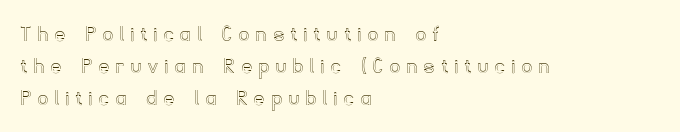
Q: Is the text italic (slanted)? A: No, it is upright.
Q: Is the text underlined? A: No.
Q: How is the paragraph aligned? A: Left-aligned.
Q: Is the spacing between letters normal or unusually wide? A: Unusually wide.
Q: Is the spacing between lines tight, normal or loose? A: Normal.
